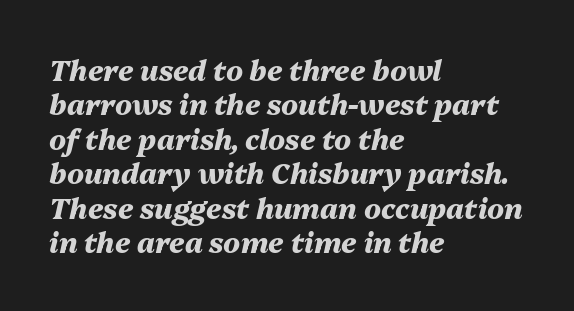
The zone under the glyphs is completely vacant. A full-strength bold gives these letters their thick strokes. Characters are canted at an angle relative to the baseline's perpendicular. Compared with a centered layout, this one pins lines to the left instead. The rendering keeps characters at their native spacing. The rendering uses natural spacing where letterforms have individual widths.
